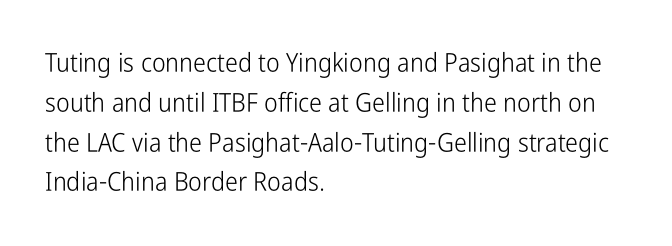
Nobody touched the tracking dial on this one. Line starts are locked; line ends wander. The block of text has a typical density, with ordinary space between rows. The glyphs are unaccompanied by any horizontal stroke below them. Notice how the stems are strictly vertical — no italics here. These glyphs show unthickened strokes, regular width or finer.
